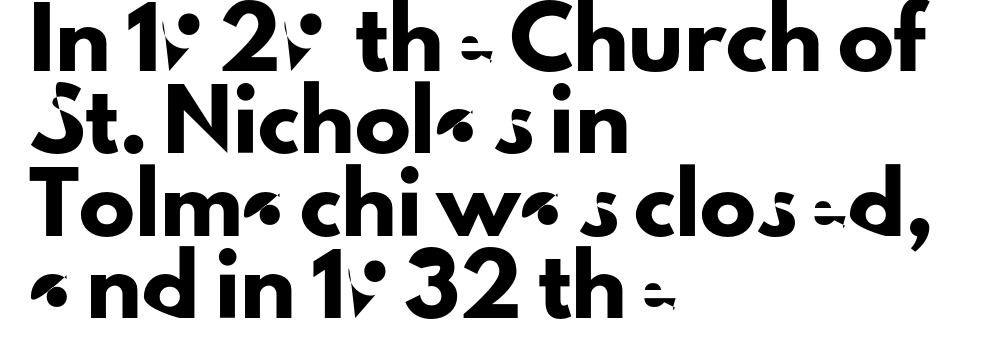
{"serif": "no", "italic": "no", "width": "normal", "stroke_contrast": "low", "x_height": "small", "monospaced": "no", "underline": "no", "align": "left", "line_spacing": "normal", "line_spacing_ratio": 1.47, "letter_spacing": "normal", "letter_spacing_em": 0.0, "glyph_px": 56}
